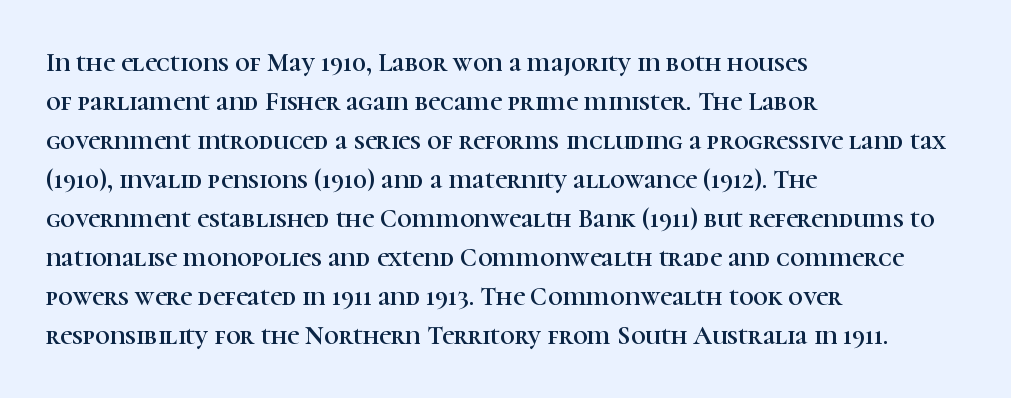
The compositor pushed each line to the left boundary. Every stem runs plumb, perpendicular to the baseline. This sample keeps an unexceptional amount of space between lines. Here the glyphs are tracked normally, forming tight word shapes. Descender tails drop into unmarked territory.
